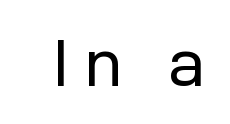
Q: Is the text bold? A: No.
Q: Is the text italic (slanted)? A: No, it is upright.
Q: Is the typeface a serif or a sans-serif typeface? A: Sans-serif.
Q: Is the text underlined? A: No.
Q: Is the spacing between letters normal or unusually wide? A: Unusually wide.
Q: Width (condensed, normal, or wide)? A: Normal.
Q: Stroke contrast? A: Low.
Q: x-height? A: Medium.
Q: Monospaced? A: No.
